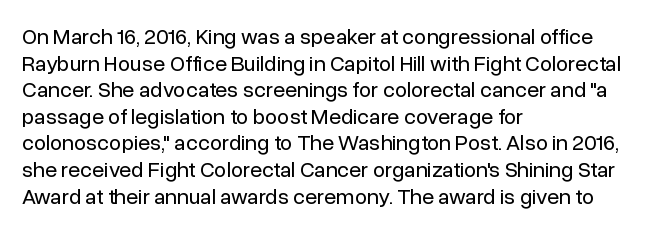
The image shows 22 px text type, upright; set left-aligned, line spacing 1.21x, normal letter spacing, not underlined.
